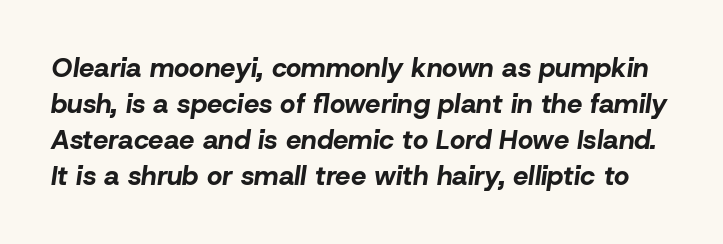
This sample keeps an unexceptional amount of space between lines. Every character sits at an angle, as italics do. Glyph-to-glyph distance matches everyday printed text. Type without underlining. Look at the stroke-to-counter ratio: heavy, a bold.
